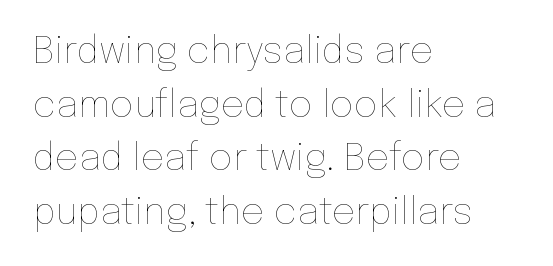
You could not count columns in this text — the font is proportionally spaced. Decoration check: the copy has no underline. This rendering uses left alignment, leaving the right contour irregular. Stems and bowls with no extra thickness — not bold. How would I describe the line gaps? Plain and ordinary.
